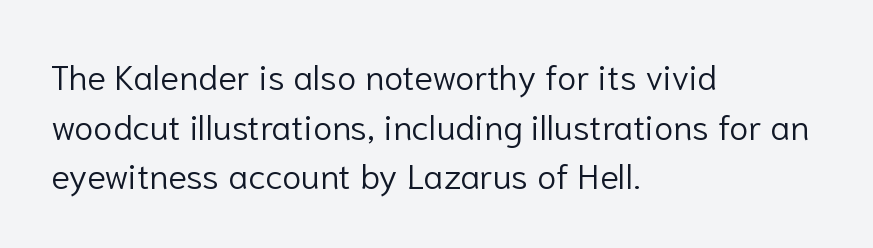
The rows are spaced the way most documents space them. The glyphs in this specimen are sans serif. This sample uses an upright cut, with every glyph sitting square on the baseline. Decoration check: the copy has no underline.
